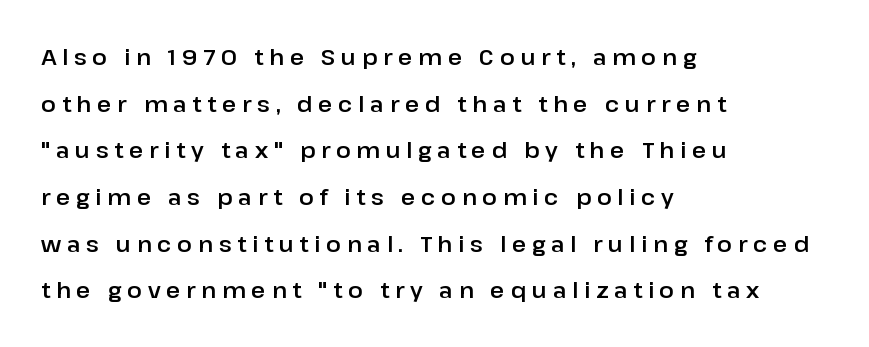
{"italic": "no", "underline": "no", "align": "left", "line_spacing": "loose", "line_spacing_ratio": 2.12, "letter_spacing": "wide", "letter_spacing_em": 0.26, "glyph_px": 22}
